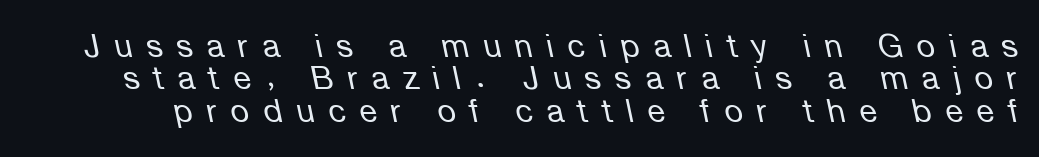
{"italic": "yes", "lean": "left", "slant_degrees": 12, "bold": "no", "weight": "regular", "width": "normal", "stroke_contrast": "low", "x_height": "medium", "monospaced": "no", "underline": "no", "line_spacing": "tight", "line_spacing_ratio": 1.01, "letter_spacing": "wide", "letter_spacing_em": 0.44, "glyph_px": 32}
